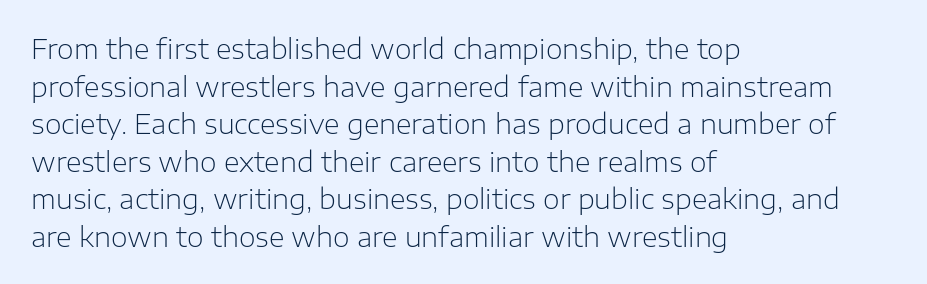
{"italic": "no", "bold": "no", "underline": "no", "align": "left", "line_spacing": "normal", "line_spacing_ratio": 1.39, "letter_spacing": "normal", "letter_spacing_em": 0.0, "glyph_px": 27}
